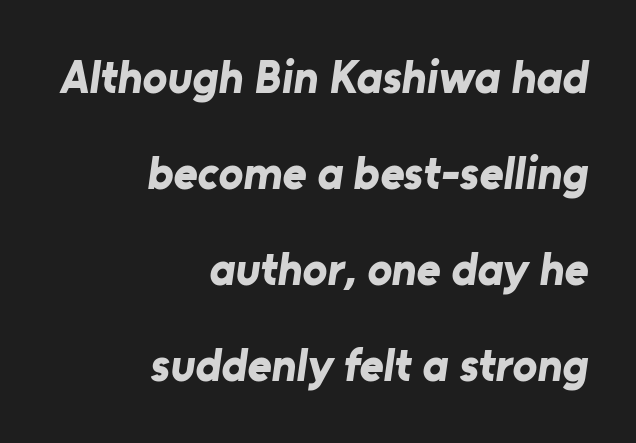
This sample uses plain, unmodified letter spacing. Check where the strokes stop: nothing finishes them off — pure sans. One glance says open: line gaps are wider than usual. Underline: absent. If you drew a ruler down the right edge, every line would touch it.
